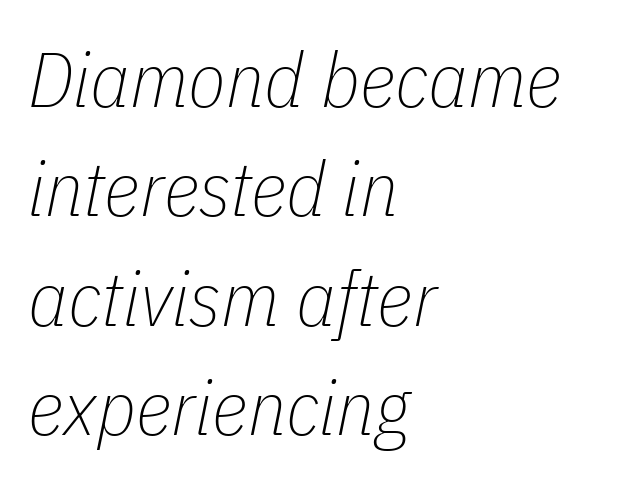
Decoration check: the copy has no underline. Is this a heavy cut? Hardly; it is regular or lighter. This block has exactly the height ordinary leading produces. Observe the lean: these are italic letterforms.
